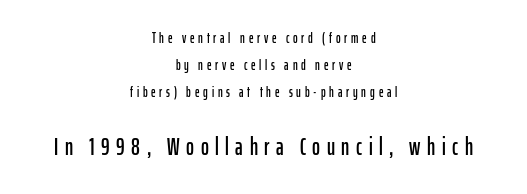
The image shows 24 px text type, upright; set centered, loose line spacing (1.93x), unusually wide letter spacing (+0.27 em), not underlined; the second (bottom) block is 1.71x larger.
